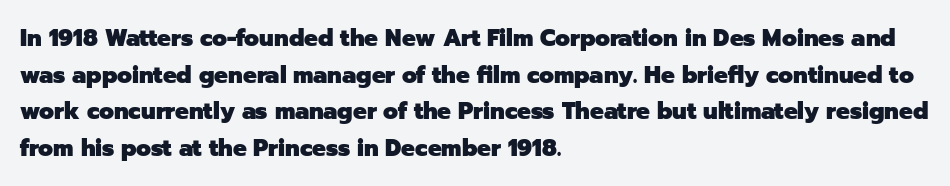
Q: Is the text bold? A: Yes.
Q: Is the text italic (slanted)? A: No, it is upright.
Q: Is the text underlined? A: No.
Q: How is the paragraph aligned? A: Left-aligned.
Q: Is the spacing between letters normal or unusually wide? A: Normal.
Q: Is the spacing between lines tight, normal or loose? A: Normal.
